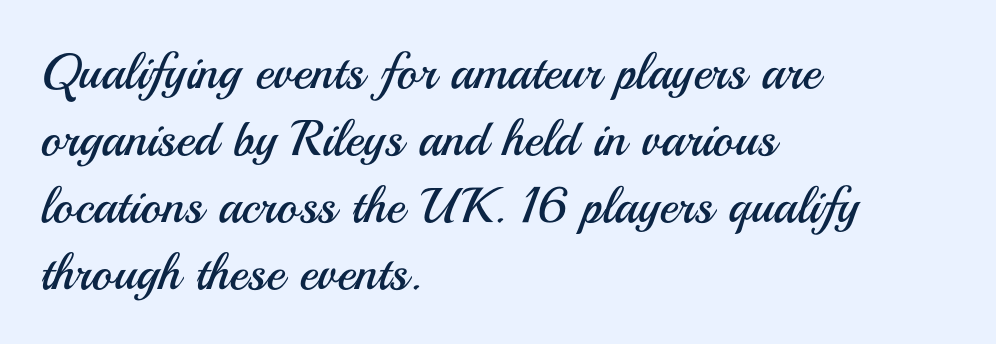
{"serif": "no", "bold": "no", "weight": "regular", "width": "normal", "stroke_contrast": "medium", "x_height": "small", "monospaced": "no", "underline": "no", "align": "left", "line_spacing": "normal", "line_spacing_ratio": 1.34, "letter_spacing": "normal", "letter_spacing_em": 0.0, "glyph_px": 50}
